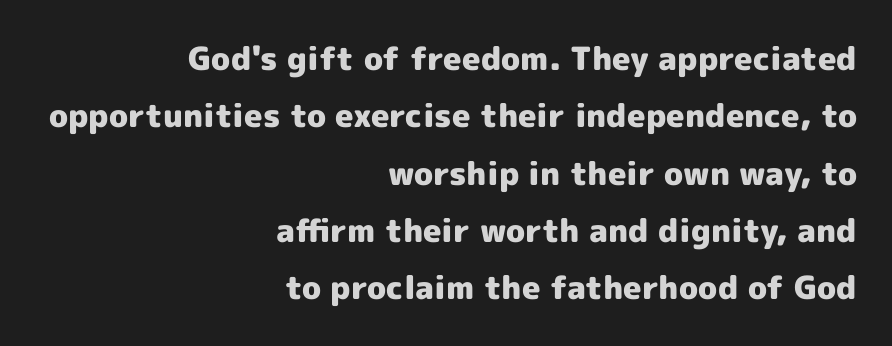
Q: Is the text bold? A: Yes.
Q: Is the text italic (slanted)? A: No, it is upright.
Q: Is the typeface a serif or a sans-serif typeface? A: Sans-serif.
Q: Is the text underlined? A: No.
Q: How is the paragraph aligned? A: Right-aligned.
Q: Is the spacing between letters normal or unusually wide? A: Normal.
Q: Width (condensed, normal, or wide)? A: Normal.
Q: x-height? A: Medium.
Q: Monospaced? A: No.
